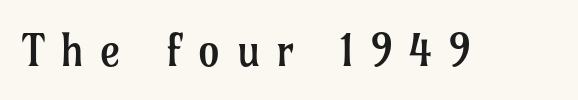
Q: Is the text bold? A: No.
Q: Is the text italic (slanted)? A: No, it is upright.
Q: Is the typeface a serif or a sans-serif typeface? A: Serif.
Q: Is the text underlined? A: No.
Q: Is the spacing between letters normal or unusually wide? A: Unusually wide.
Q: Width (condensed, normal, or wide)? A: Normal.
Q: Stroke contrast? A: Low.
Q: x-height? A: Medium.
Q: Monospaced? A: No.
